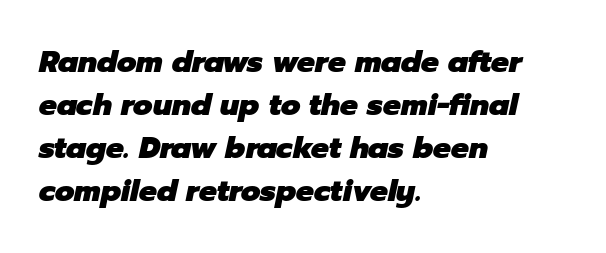
Q: Is the text bold? A: Yes.
Q: Is the text italic (slanted)? A: Yes, it leans right by about 12 degrees.
Q: Is the text underlined? A: No.
Q: How is the paragraph aligned? A: Left-aligned.
Q: Is the spacing between letters normal or unusually wide? A: Normal.
Q: Is the spacing between lines tight, normal or loose? A: Normal.
Q: Width (condensed, normal, or wide)? A: Normal.
Q: Stroke contrast? A: Low.
Q: x-height? A: Medium.
Q: Monospaced? A: No.
